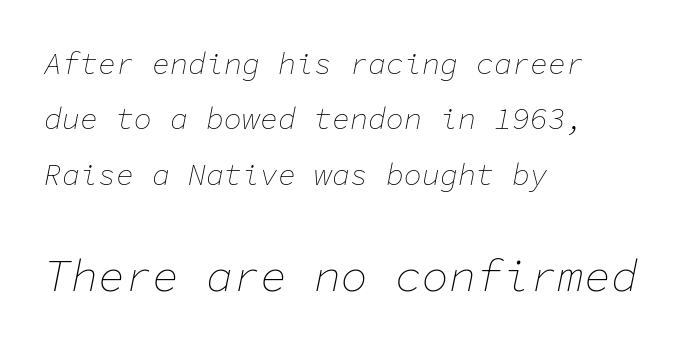
The image shows 45 px thin type, italic (leaning right), monospaced; set left-aligned, line spacing 1.85x, normal letter spacing, not underlined; the second (bottom) block is 1.5x larger; low stroke contrast and a medium x-height.
